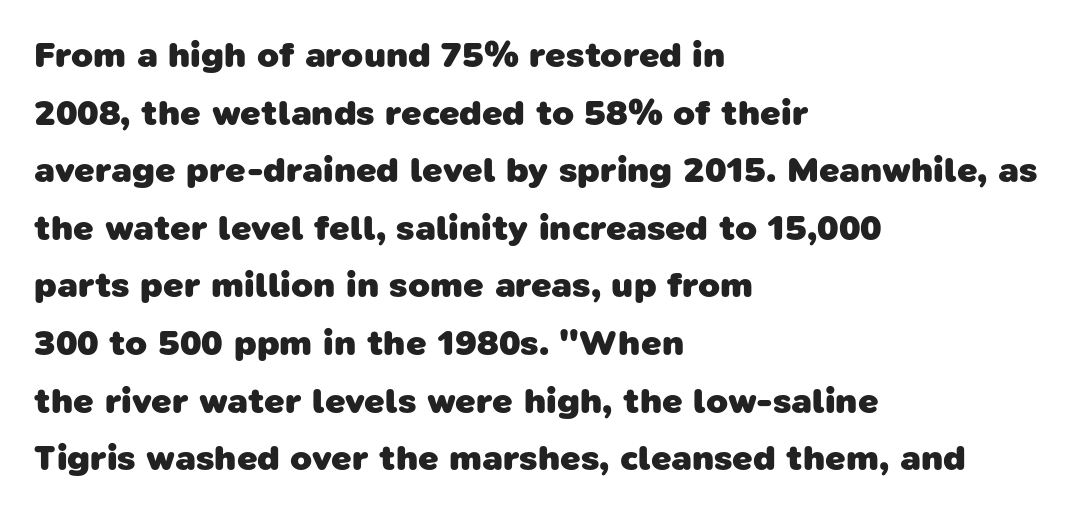
{"serif": "no", "bold": "yes", "weight": "heavy", "width": "normal", "stroke_contrast": "low", "x_height": "medium", "monospaced": "no", "underline": "no", "align": "left", "line_spacing": "normal", "line_spacing_ratio": 1.6, "letter_spacing": "normal", "letter_spacing_em": 0.0, "glyph_px": 36}
